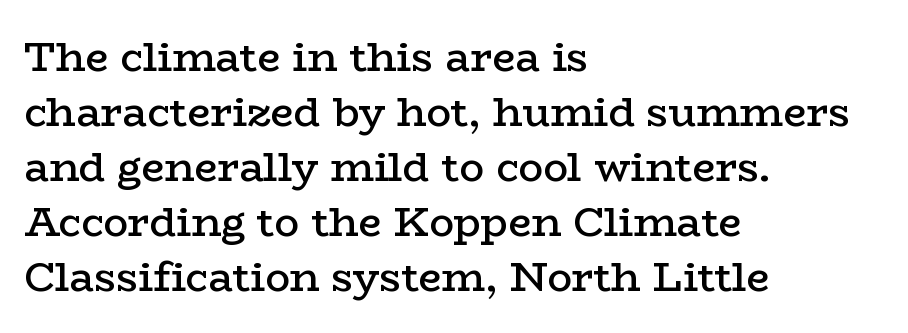
This sample is left-justified, so line endings fall wherever the words run out. What stands out about the letter spacing? Nothing — it is the standard amount. Emphasis by weight is partial: semibold. Designer's note — italics off, roman on.
